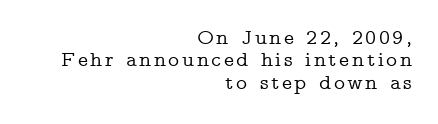
Q: Is the text italic (slanted)? A: No, it is upright.
Q: Is the text underlined? A: No.
Q: How is the paragraph aligned? A: Right-aligned.
Q: Is the spacing between lines tight, normal or loose? A: Tight.
